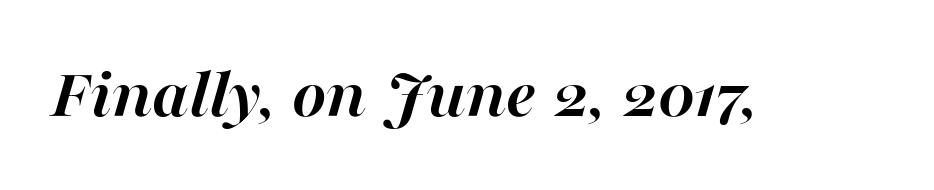
{"italic": "yes", "lean": "right", "slant_degrees": 16, "bold": "yes", "weight": "semibold", "width": "normal", "stroke_contrast": "high", "x_height": "medium", "monospaced": "no", "underline": "no", "letter_spacing": "normal", "letter_spacing_em": 0.0, "glyph_px": 73}
